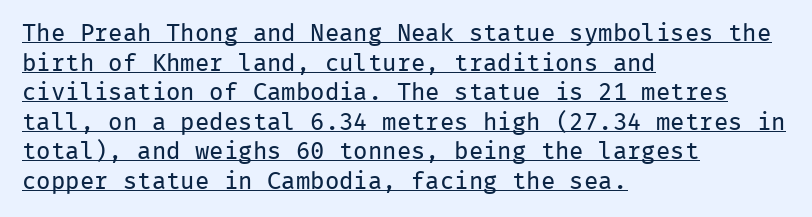
{"italic": "no", "bold": "no", "underline": "yes", "align": "left", "line_spacing_ratio": 1.23, "letter_spacing": "normal", "letter_spacing_em": 0.0, "glyph_px": 24}
